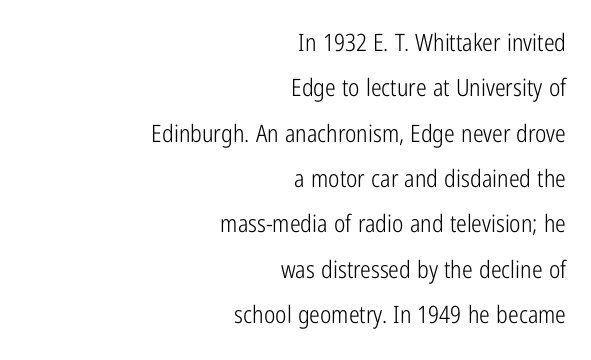
Q: Is the text bold? A: No.
Q: Is the text italic (slanted)? A: No, it is upright.
Q: Is the text underlined? A: No.
Q: How is the paragraph aligned? A: Right-aligned.
Q: Is the spacing between letters normal or unusually wide? A: Normal.
